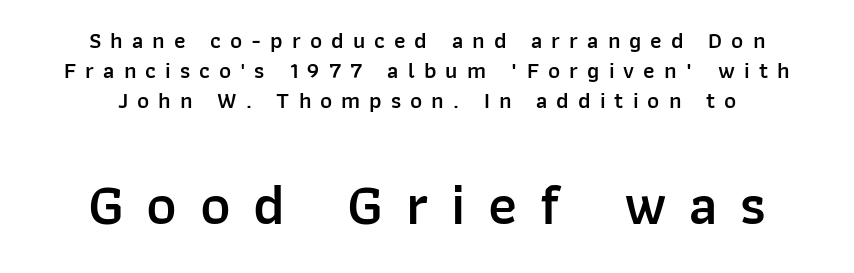
The image shows 58 px semibold sans-serif type, upright; set centered, normal line spacing (1.3x), unusually wide letter spacing (+0.39 em), not underlined; the second (bottom) block is 2.52x larger; low stroke contrast and a medium x-height.
